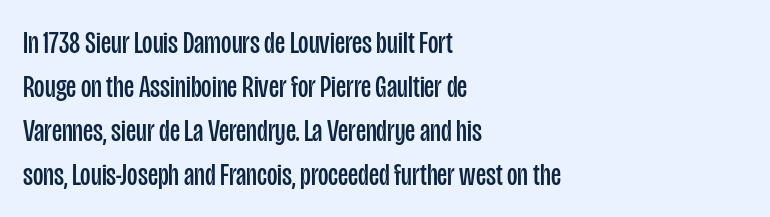
Q: Is the text bold? A: No.
Q: Is the text italic (slanted)? A: No, it is upright.
Q: Is the typeface a serif or a sans-serif typeface? A: Sans-serif.
Q: Is the text underlined? A: No.
Q: How is the paragraph aligned? A: Left-aligned.
Q: Is the spacing between letters normal or unusually wide? A: Normal.
Q: Is the spacing between lines tight, normal or loose? A: Normal.
Q: Width (condensed, normal, or wide)? A: Condensed.
Q: Stroke contrast? A: Low.
Q: x-height? A: Large.
Q: Monospaced? A: No.
